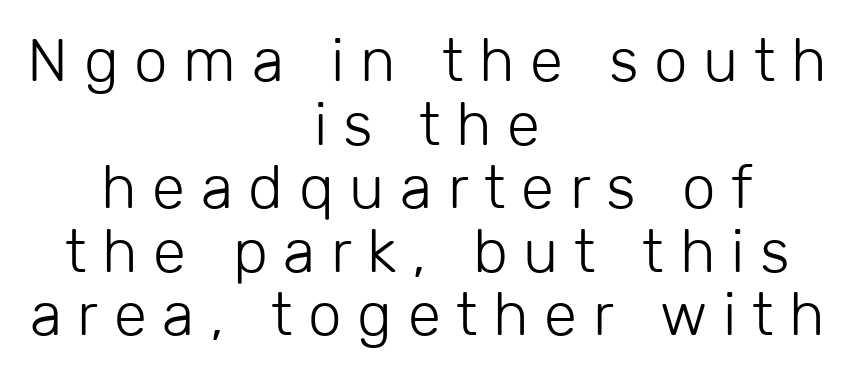
The image shows 60 px light sans-serif type, upright; set centered, tight line spacing (1.06x), unusually wide letter spacing (+0.26 em), not underlined; low stroke contrast and a medium x-height.
